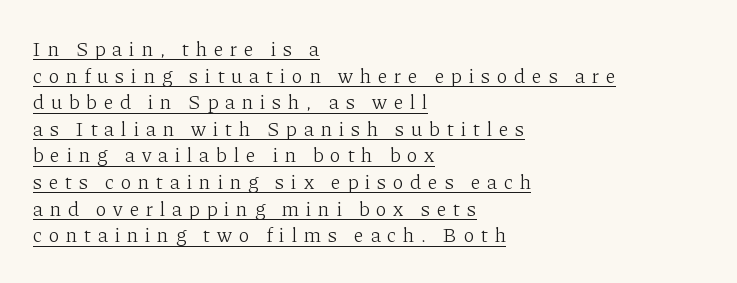
The image shows 20 px text type, upright; set left-aligned, normal line spacing (1.33x), unusually wide letter spacing (+0.35 em), underlined.
